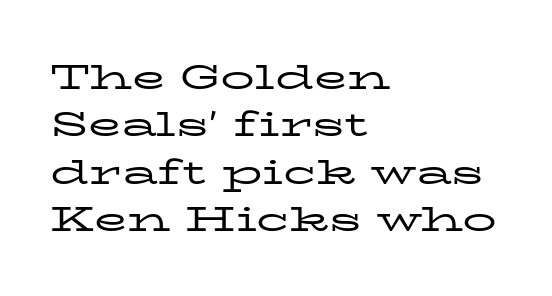
A light-to-regular cut is what we see here. Type without underlining. A roman cut, with each character standing at attention. How are the letters spaced? Ordinarily, with no added tracking. Character widths vary here, with narrow letters taking less room than wide ones.
